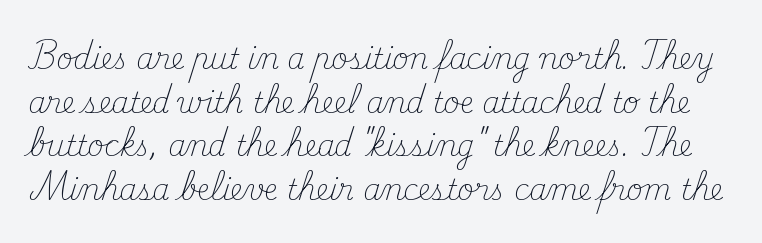
Students, note that the glyphs here touch the page at normal intervals. Do the characters align in a grid? No, the font is proportional. Font category for this specimen: serif. A clean baseline with only descenders dipping below it.
